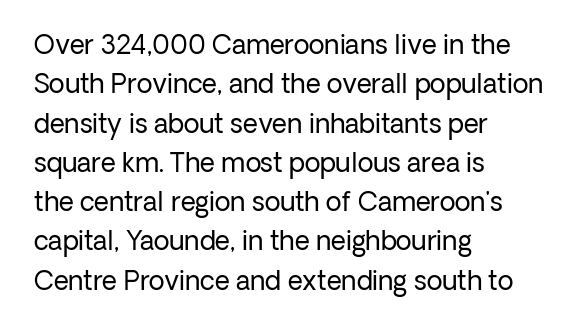
{"italic": "no", "bold": "no", "underline": "no", "align": "left", "line_spacing": "normal", "line_spacing_ratio": 1.51, "letter_spacing": "normal", "letter_spacing_em": 0.0, "glyph_px": 26}
